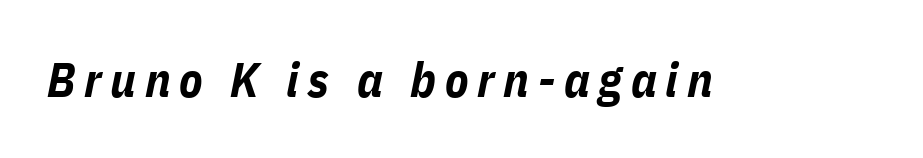
{"italic": "yes", "lean": "right", "slant_degrees": 11, "bold": "yes", "weight": "bold", "width": "condensed", "stroke_contrast": "low", "x_height": "medium", "monospaced": "no", "underline": "no", "glyph_px": 48}
